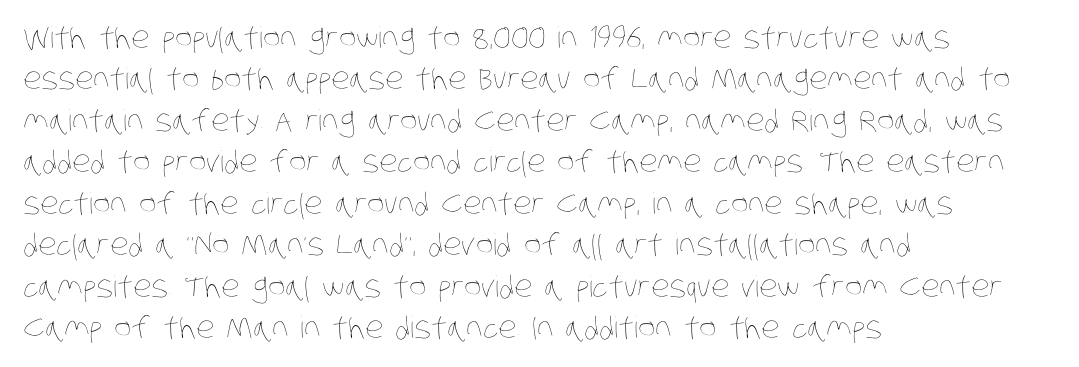
The image shows 29 px thin, condensed type; set left-aligned, normal line spacing (1.43x), normal letter spacing, not underlined; low stroke contrast and a large x-height.
